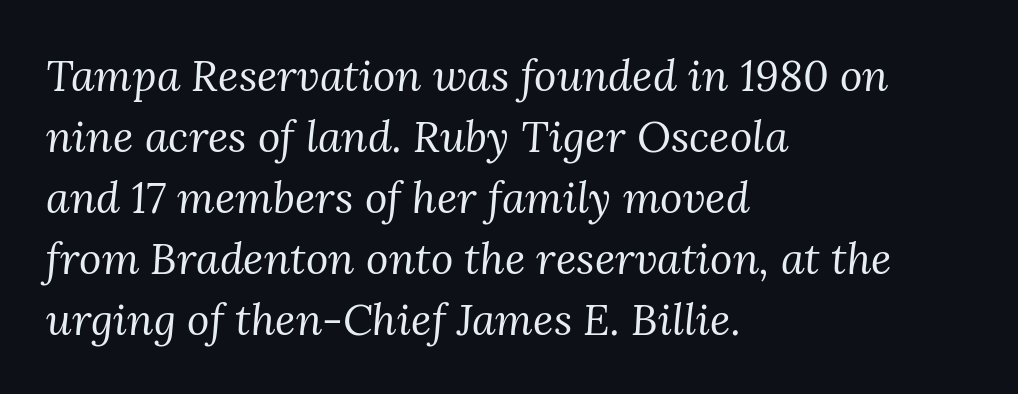
The rendering uses natural spacing where letterforms have individual widths. The rendering shows small feet on the letterforms — a serif design. Does extra space separate the letters? No, they use regular spacing. The specimen omits any rule beneath the text block's lines.
